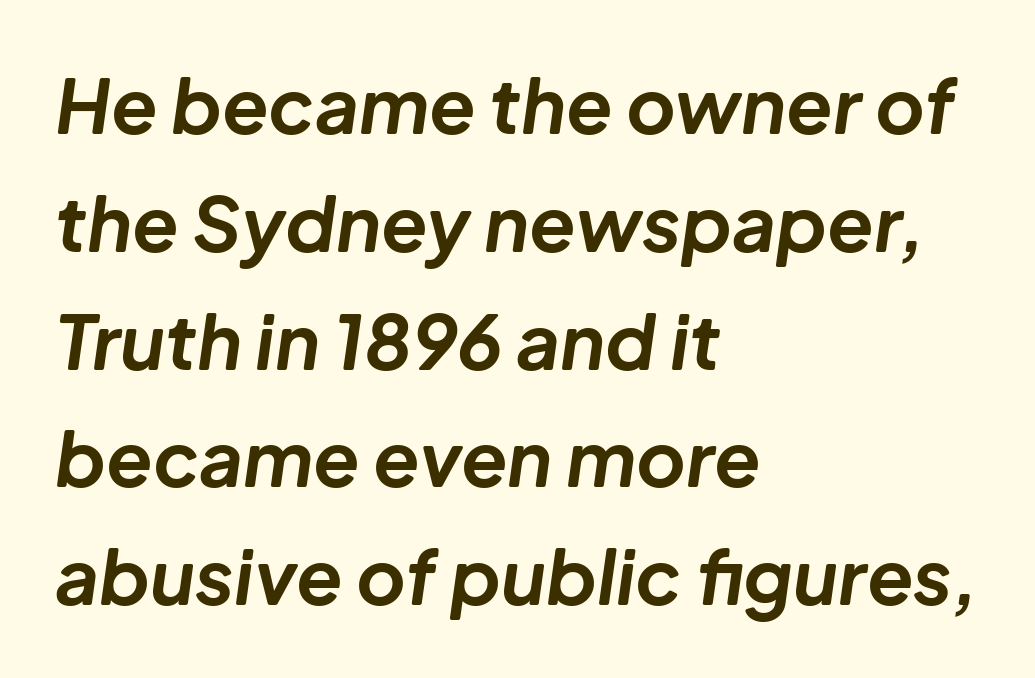
Q: Is the text bold? A: Yes.
Q: Is the text italic (slanted)? A: Yes, it leans right by about 8 degrees.
Q: Is the text underlined? A: No.
Q: How is the paragraph aligned? A: Left-aligned.
Q: Is the spacing between letters normal or unusually wide? A: Normal.
Q: Is the spacing between lines tight, normal or loose? A: Normal.
Q: Width (condensed, normal, or wide)? A: Normal.
Q: Stroke contrast? A: Low.
Q: x-height? A: Medium.
Q: Monospaced? A: No.
